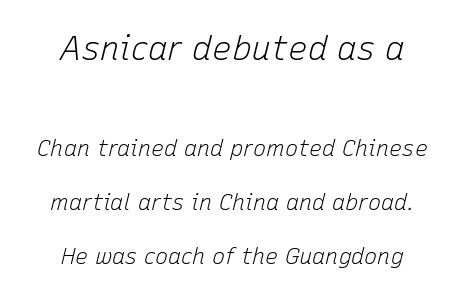
One-word summary of the alignment: center. If you squint, the top block still reads clearly — it's the larger of the two. The letters advance in unequal steps, a hallmark of proportional type. Descender tails drop into unmarked territory. A typesetter would mark this as italic.
